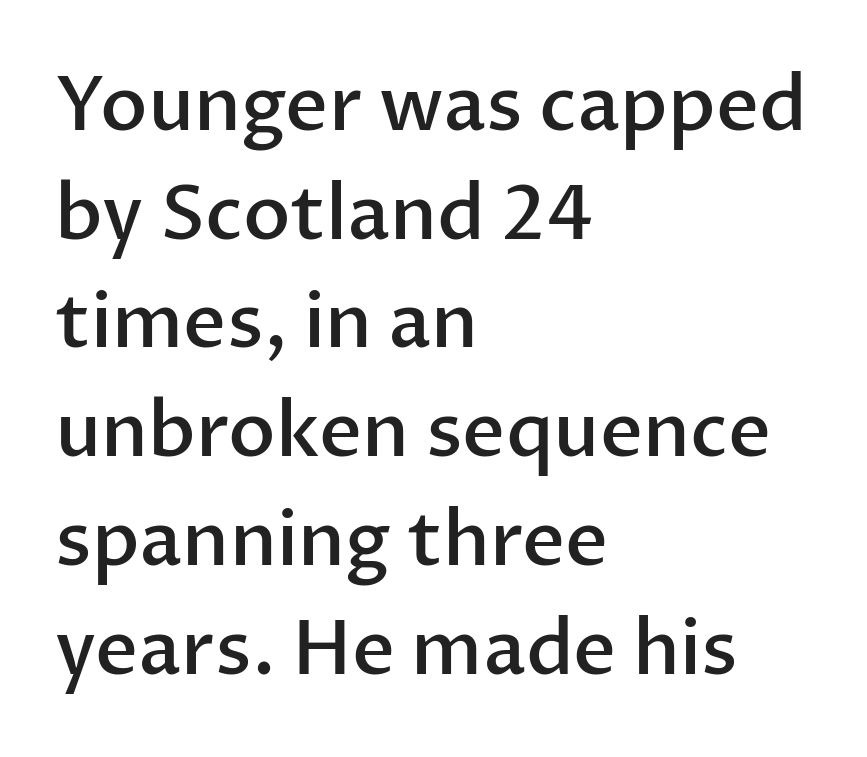
Q: Is the text bold? A: Semi-bold.
Q: Is the text italic (slanted)? A: No, it is upright.
Q: Is the typeface a serif or a sans-serif typeface? A: Sans-serif.
Q: Is the text underlined? A: No.
Q: How is the paragraph aligned? A: Left-aligned.
Q: Is the spacing between letters normal or unusually wide? A: Normal.
Q: Is the spacing between lines tight, normal or loose? A: Normal.
Q: Width (condensed, normal, or wide)? A: Normal.
Q: Stroke contrast? A: Low.
Q: x-height? A: Medium.
Q: Monospaced? A: No.
